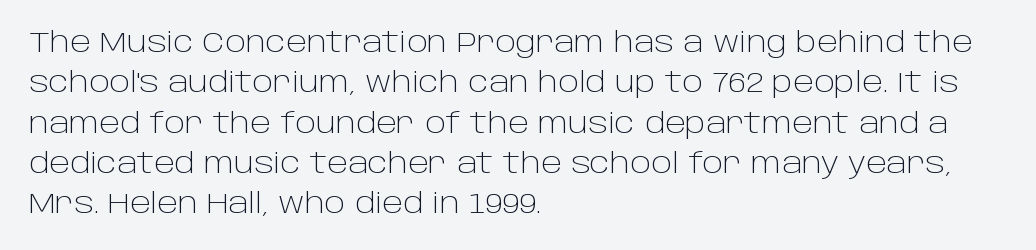
The image shows 28 px light sans-serif type, upright; set left-aligned, normal line spacing (1.44x), normal letter spacing, not underlined; low stroke contrast and a large x-height.
